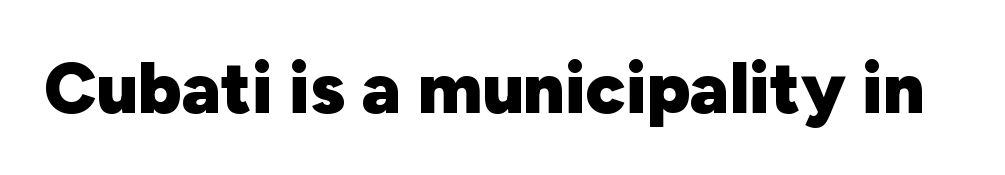
Every stem runs plumb, perpendicular to the baseline. The strip under each line holds only bare page. Proportional: the letters do not fall into vertical columns. This rendering employs a face without finishing strokes, i.e., a sans-serif. Is the type bold? Yes — the strokes are clearly thick and heavy.
